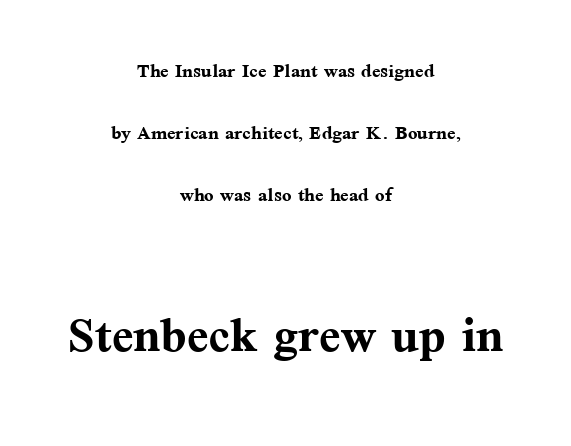
Italic? Not at all — the glyphs are vertical. Check under the words: just untouched page. In CSS terms this would be text-align: center. Compare the two chunks: the lower has the greater cap height. A full-strength bold gives these letters their thick strokes.
